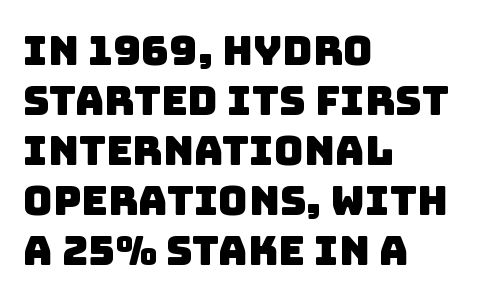
Looks like regular typesetting: each glyph gets only the width it needs. Letterform terminals end flat and unadorned throughout the passage. The tracking reads as untouched default to a designer's eye. Compared with a centered layout, this one pins lines to the left instead.
